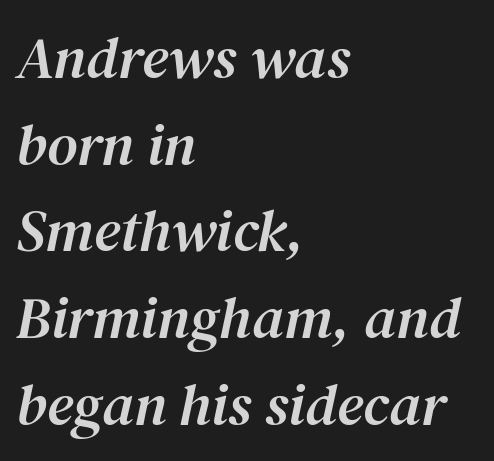
{"serif": "yes", "italic": "yes", "lean": "right", "slant_degrees": 12, "width": "normal", "stroke_contrast": "medium", "x_height": "medium", "monospaced": "no", "underline": "no", "align": "left", "line_spacing": "normal", "line_spacing_ratio": 1.47, "letter_spacing": "normal", "letter_spacing_em": 0.0, "glyph_px": 59}
